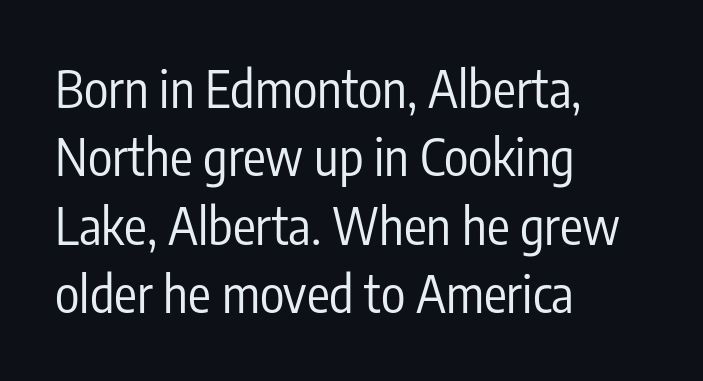
Q: Is the text bold? A: No.
Q: Is the text italic (slanted)? A: No, it is upright.
Q: Is the typeface a serif or a sans-serif typeface? A: Sans-serif.
Q: Is the text underlined? A: No.
Q: How is the paragraph aligned? A: Left-aligned.
Q: Is the spacing between letters normal or unusually wide? A: Normal.
Q: Is the spacing between lines tight, normal or loose? A: Normal.
Q: Width (condensed, normal, or wide)? A: Condensed.
Q: Stroke contrast? A: Low.
Q: x-height? A: Medium.
Q: Monospaced? A: No.
